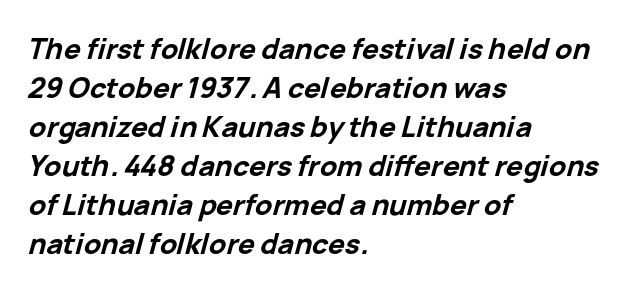
Q: Is the text bold? A: Yes.
Q: Is the text italic (slanted)? A: Yes, it leans right by about 15 degrees.
Q: Is the text underlined? A: No.
Q: How is the paragraph aligned? A: Left-aligned.
Q: Is the spacing between letters normal or unusually wide? A: Normal.
Q: Is the spacing between lines tight, normal or loose? A: Normal.
Q: Width (condensed, normal, or wide)? A: Normal.
Q: Stroke contrast? A: Low.
Q: x-height? A: Medium.
Q: Monospaced? A: No.
